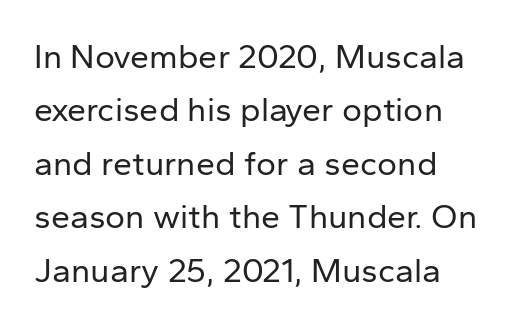
A normal amount of white space separates one row of letters from the next. The letterforms sit at book weight or below. Descenders hang freely into open space. Quick note: not italic, upright.
